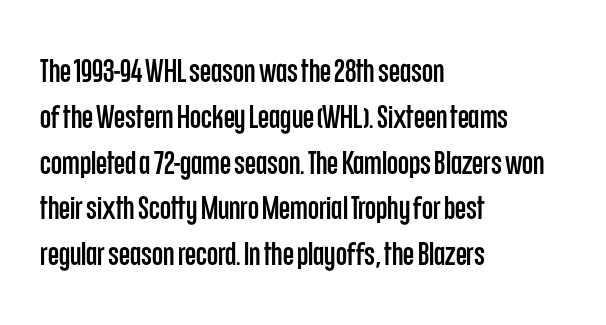
Students, note that the glyphs here touch the page at normal intervals. These lines are set flush left with a ragged right edge. Font category for this specimen: sans-serif. What's the leading like? Ordinary, nothing unusual. Has an underline been added? It has not.
